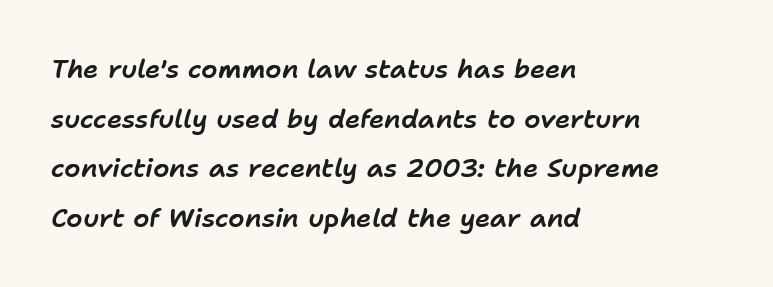
The image shows 26 px text type, italic (leaning right); set left-aligned, loose line spacing (1.91x), normal letter spacing, not underlined.
